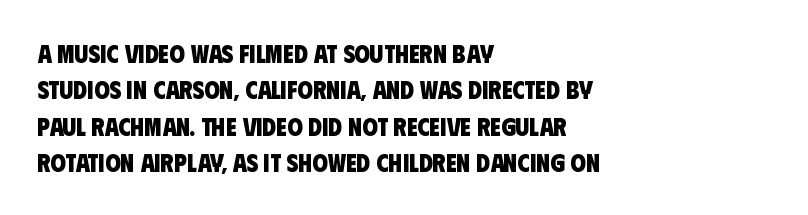
{"bold": "yes", "underline": "no", "align": "left", "line_spacing": "normal", "line_spacing_ratio": 1.46, "letter_spacing": "normal", "letter_spacing_em": 0.0, "glyph_px": 25}
